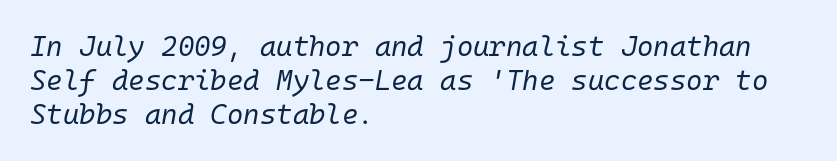
Q: Is the text bold? A: No.
Q: Is the text italic (slanted)? A: Yes, it leans right by about 10 degrees.
Q: Is the text underlined? A: No.
Q: How is the paragraph aligned? A: Left-aligned.
Q: Is the spacing between letters normal or unusually wide? A: Normal.
Q: Width (condensed, normal, or wide)? A: Normal.
Q: Stroke contrast? A: Low.
Q: x-height? A: Medium.
Q: Monospaced? A: Yes.
